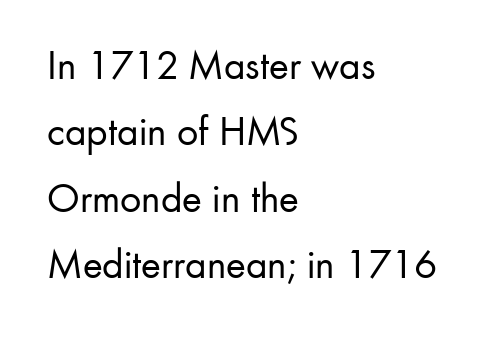
{"serif": "no", "italic": "no", "bold": "no", "weight": "regular", "width": "normal", "stroke_contrast": "low", "x_height": "small", "monospaced": "no", "underline": "no", "align": "left", "line_spacing": "normal", "line_spacing_ratio": 1.58, "letter_spacing": "normal", "letter_spacing_em": 0.0, "glyph_px": 42}
